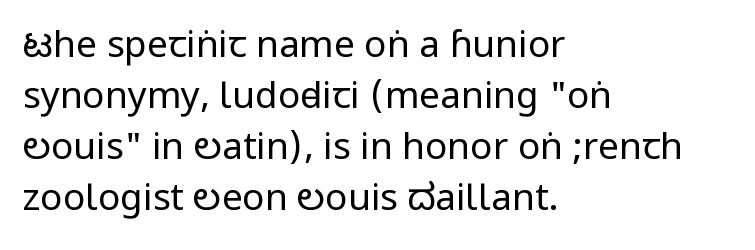
Q: Is the text bold? A: No.
Q: Is the text italic (slanted)? A: No, it is upright.
Q: Is the typeface a serif or a sans-serif typeface? A: Sans-serif.
Q: Is the text underlined? A: No.
Q: How is the paragraph aligned? A: Left-aligned.
Q: Is the spacing between letters normal or unusually wide? A: Normal.
Q: Is the spacing between lines tight, normal or loose? A: Normal.
Q: Width (condensed, normal, or wide)? A: Condensed.
Q: Stroke contrast? A: Low.
